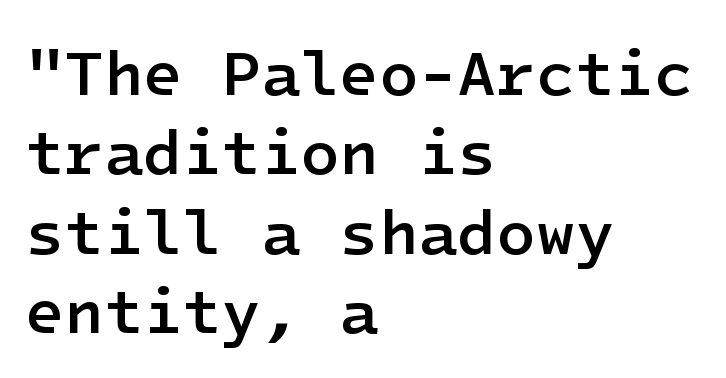
Visually the block forms a straight wall on the left and a jagged coastline on the right. The letters are semibold — heavier than regular but short of a full bold. The lettering holds an erect, upright posture throughout. Honestly, there is no underline to notice here at all.
